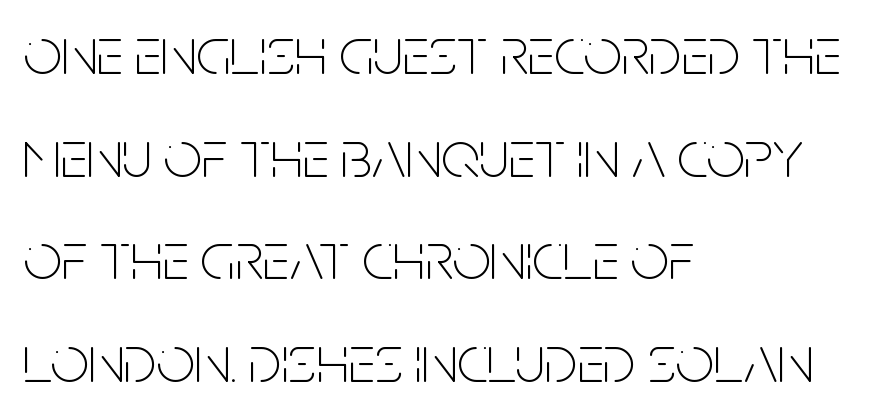
The lines are quadded left. Honestly, there is no underline to notice here at all. Think of a printed novel: that variable character pitch is what you see here. Words appear dense and cohesive because spacing is normal.
